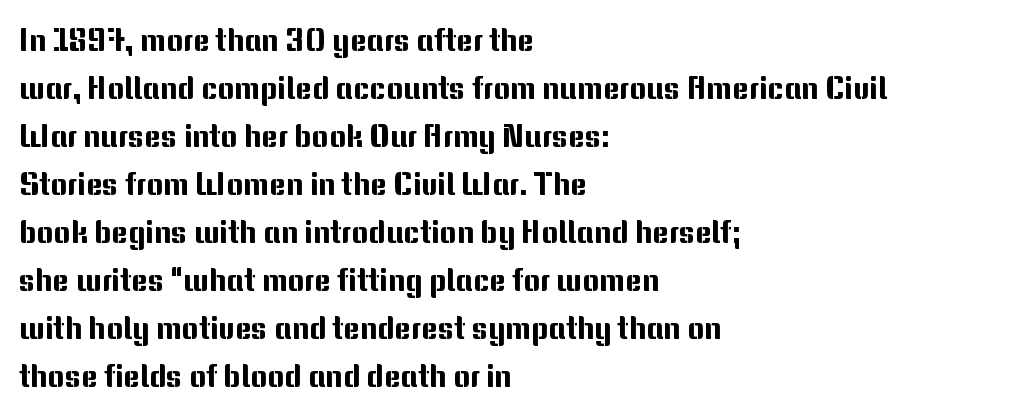
Q: Is the text italic (slanted)? A: No, it is upright.
Q: Is the typeface a serif or a sans-serif typeface? A: Sans-serif.
Q: Is the text underlined? A: No.
Q: How is the paragraph aligned? A: Left-aligned.
Q: Is the spacing between letters normal or unusually wide? A: Normal.
Q: Is the spacing between lines tight, normal or loose? A: Normal.
Q: Width (condensed, normal, or wide)? A: Normal.
Q: Stroke contrast? A: Medium.
Q: x-height? A: Medium.
Q: Monospaced? A: No.
